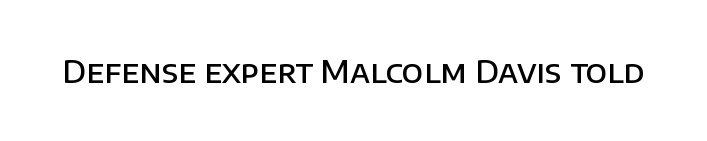
This rendering employs a face without finishing strokes, i.e., a sans-serif. Every character sits straight up, as roman type does. The tracking reads as untouched default to a designer's eye. The foot of each line stays bare and open. A bit beefed up — I'd call it semibold rather than bold. Varying glyph widths throughout — classic text-font behaviour.
